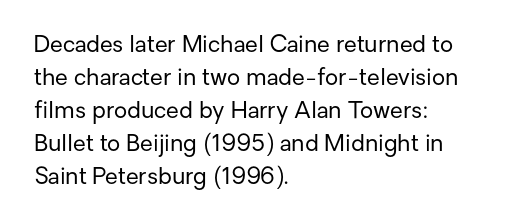
Honestly, the row spacing looks completely unremarkable. Caption: face not bold, strokes unweighted. Posture: vertical. This rendering features lettering with no underline. The setting favours the left margin, as ordinary paragraphs usually do.
